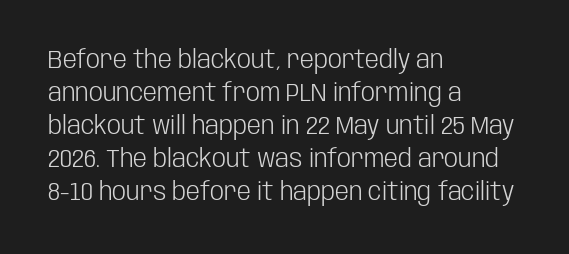
The setting favours the left margin, as ordinary paragraphs usually do. The letters stand upright; this is a roman face. Does the leading feel generous? No, just average. The passage shown has conventional tracking throughout. Each stroke keeps to a modest, everyday thickness or less.
